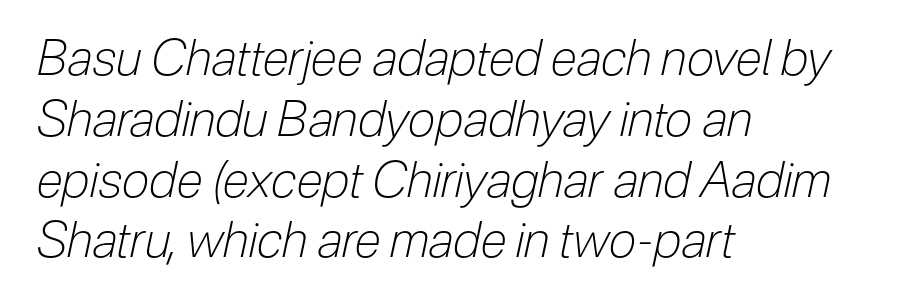
Q: Is the text bold? A: No.
Q: Is the text italic (slanted)? A: Yes, it leans right by about 12 degrees.
Q: Is the text underlined? A: No.
Q: How is the paragraph aligned? A: Left-aligned.
Q: Is the spacing between letters normal or unusually wide? A: Normal.
Q: Width (condensed, normal, or wide)? A: Condensed.
Q: Stroke contrast? A: Low.
Q: x-height? A: Medium.
Q: Monospaced? A: No.
